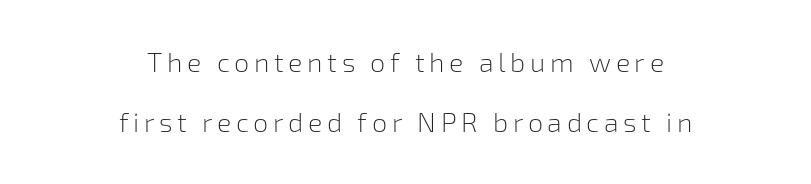
Q: Is the text bold? A: No.
Q: Is the text italic (slanted)? A: No, it is upright.
Q: Is the text underlined? A: No.
Q: How is the paragraph aligned? A: Centered.
Q: Is the spacing between lines tight, normal or loose? A: Loose.
